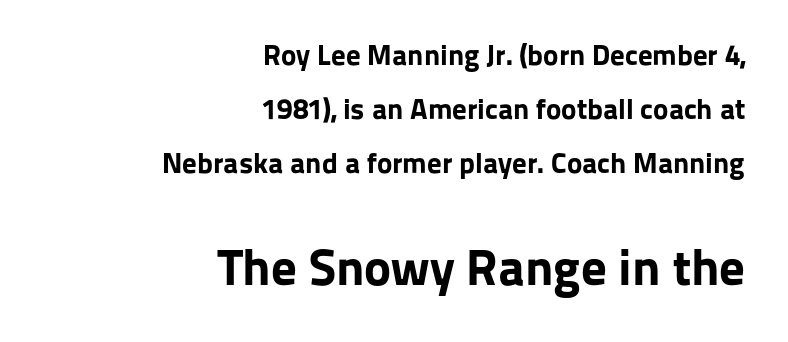
Typographic density is high because the face is bold. The foot of each line stays bare and open. This sample uses an upright cut, with every glyph sitting square on the baseline. Alignment: flush right. These lines are rendered in a variable-pitch font. You can tell from the bare stems that sans-serif type was used.
